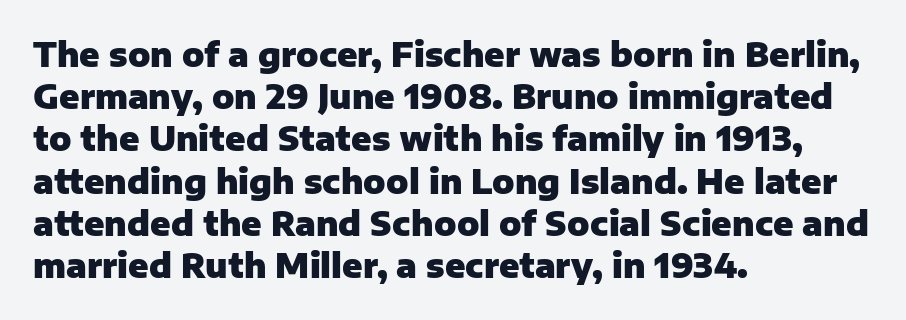
{"serif": "no", "italic": "no", "bold": "yes", "weight": "heavy", "width": "normal", "stroke_contrast": "low", "x_height": "medium", "monospaced": "no", "underline": "no", "align": "left", "line_spacing": "normal", "line_spacing_ratio": 1.28, "letter_spacing": "normal", "letter_spacing_em": 0.0, "glyph_px": 33}
